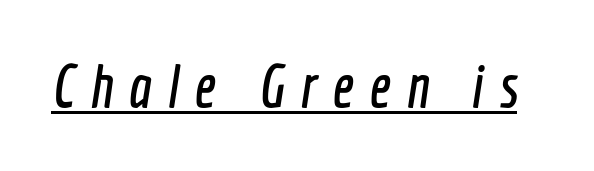
Q: Is the typeface a serif or a sans-serif typeface? A: Sans-serif.
Q: Is the text underlined? A: Yes.
Q: Is the spacing between letters normal or unusually wide? A: Unusually wide.
Q: Width (condensed, normal, or wide)? A: Condensed.
Q: x-height? A: Medium.
Q: Monospaced? A: No.
